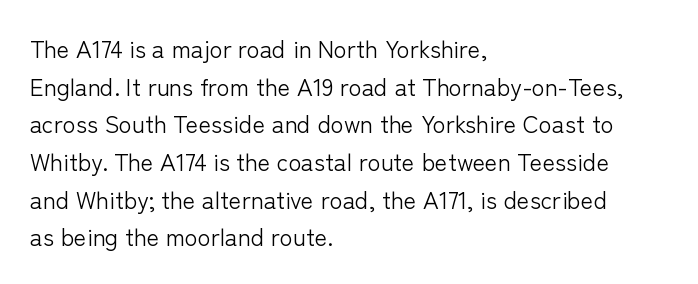
The image shows 24 px text type, upright; set left-aligned, normal line spacing (1.57x), normal letter spacing, not underlined.
